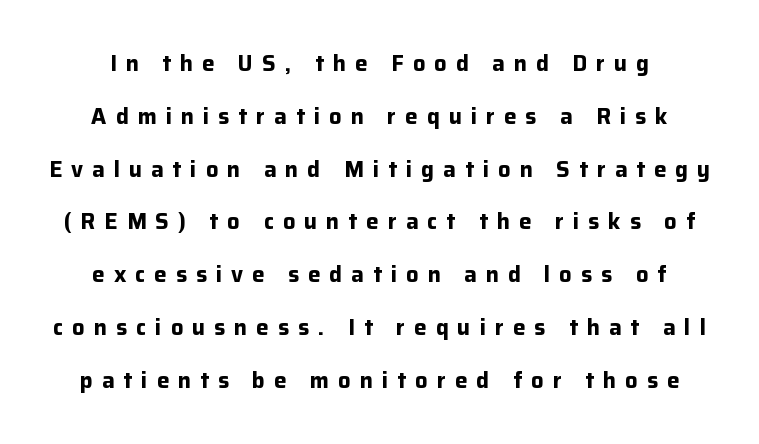
{"italic": "no", "bold": "yes", "underline": "no", "line_spacing": "loose", "line_spacing_ratio": 2.4, "letter_spacing": "wide", "letter_spacing_em": 0.41, "glyph_px": 22}
